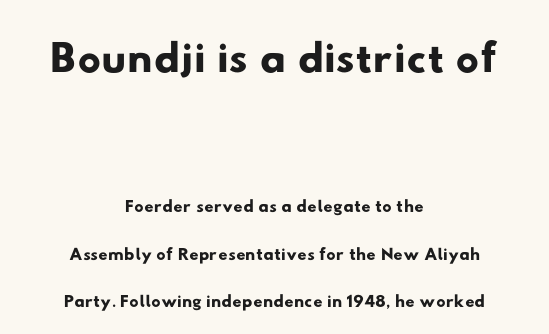
{"serif": "no", "width": "wide", "stroke_contrast": "low", "x_height": "small", "monospaced": "no", "underline": "no", "align": "center", "line_spacing_ratio": 1.83, "letter_spacing": "normal", "letter_spacing_em": 0.0, "larger_block": "first", "size_ratio": 2.5, "glyph_px": 65}
